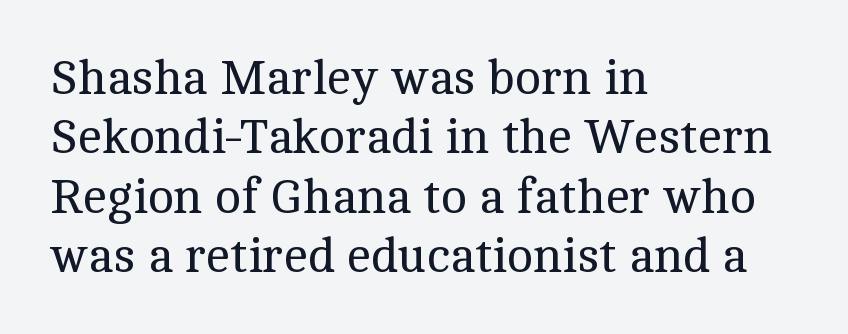
Posture: vertical. Note: serifs present on the glyphs. The letters advance in unequal steps, a hallmark of proportional type. The cut favours lightness, reaching ordinary text weight at its darkest. Each word holds together tightly as a unit, with standard inter-letter gaps.
